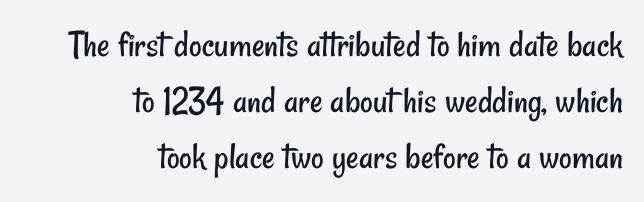
The image shows 39 px regular-weight, condensed sans-serif type; set right-aligned, normal line spacing (1.43x), normal letter spacing, not underlined; low stroke contrast and a small x-height.
